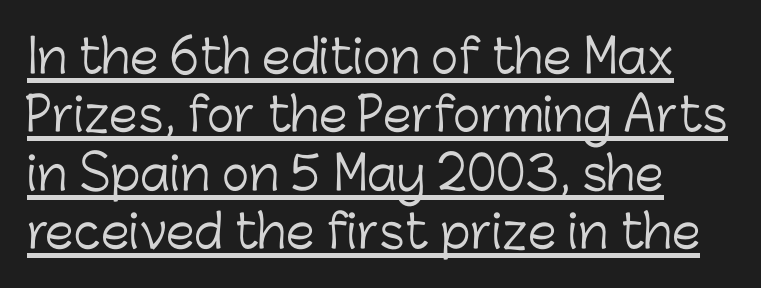
The lettering stays uniformly vertical, giving the passage a roman look. Summary of weight: not heavy and not bold. This block has exactly the height ordinary leading produces. A typesetter would call this zero additional tracking.
